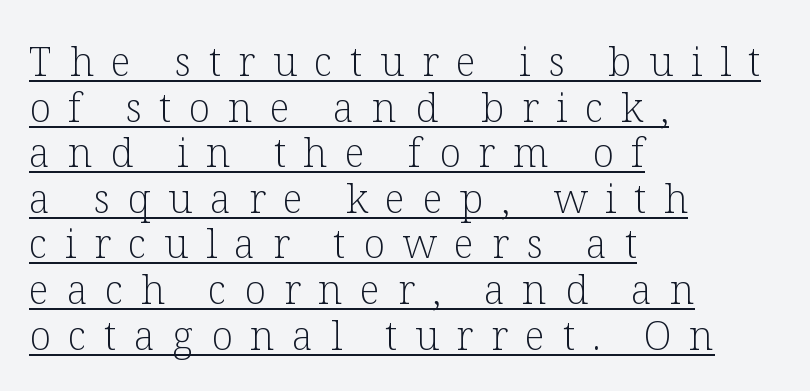
The weight would be labelled regular, book, light, or lighter still. Italic: no, the glyphs are upright roman. This rendering widens character spacing well past its baseline value. The letters advance in unequal steps, a hallmark of proportional type. A typesetter would call this leading minimal, almost set solid. This is underlined copy, the kind a proofreader might mark for attention.
